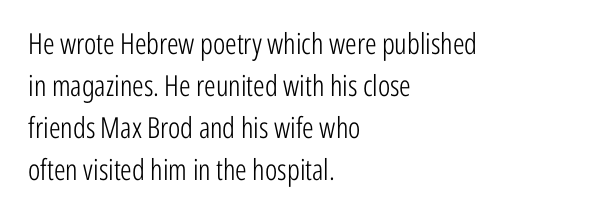
Q: Is the text bold? A: No.
Q: Is the text italic (slanted)? A: No, it is upright.
Q: Is the typeface a serif or a sans-serif typeface? A: Sans-serif.
Q: Is the text underlined? A: No.
Q: How is the paragraph aligned? A: Left-aligned.
Q: Is the spacing between letters normal or unusually wide? A: Normal.
Q: Is the spacing between lines tight, normal or loose? A: Normal.
Q: Width (condensed, normal, or wide)? A: Condensed.
Q: Stroke contrast? A: Low.
Q: x-height? A: Medium.
Q: Monospaced? A: No.
